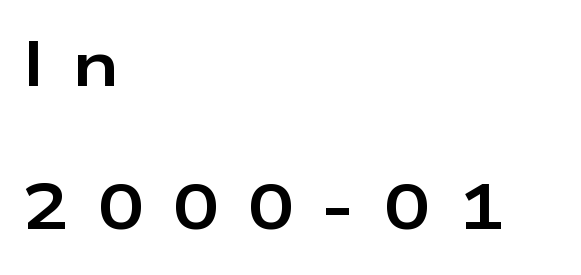
{"serif": "no", "italic": "no", "bold": "yes", "weight": "bold", "width": "wide", "stroke_contrast": "low", "x_height": "medium", "monospaced": "no", "underline": "no", "align": "left", "line_spacing": "loose", "line_spacing_ratio": 2.27, "letter_spacing": "wide", "letter_spacing_em": 0.44, "glyph_px": 63}
